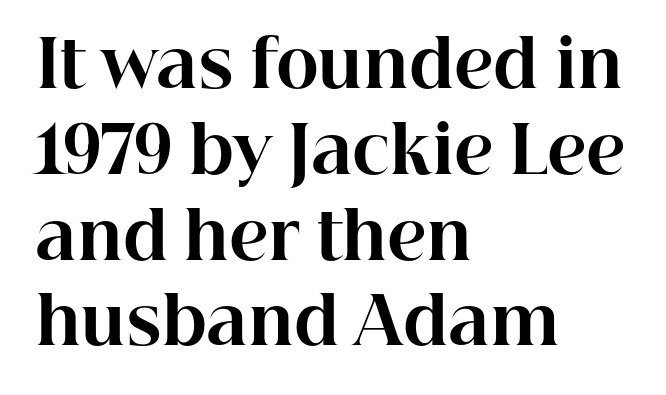
{"serif": "yes", "italic": "no", "bold": "yes", "weight": "bold", "width": "normal", "stroke_contrast": "high", "x_height": "medium", "monospaced": "no", "underline": "no", "align": "left", "line_spacing": "normal", "line_spacing_ratio": 1.32, "letter_spacing": "normal", "letter_spacing_em": 0.0, "glyph_px": 65}
